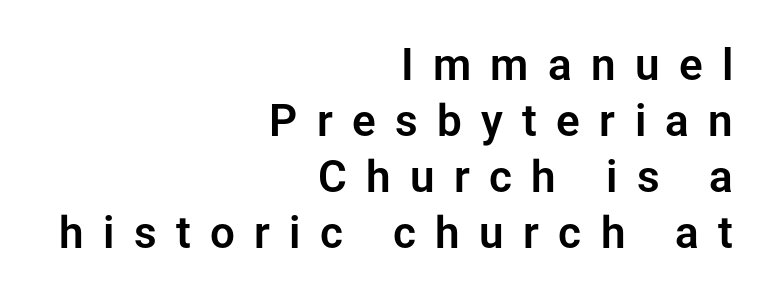
Every stem runs plumb, perpendicular to the baseline. Students, note that the glyphs here are deliberately spaced far apart. Think of a printed novel: that variable character pitch is what you see here. I'd call this a sans setting — the letters go barefoot. Horizontal bands of white between lines are of average thickness. Layout note: lines flush right.
